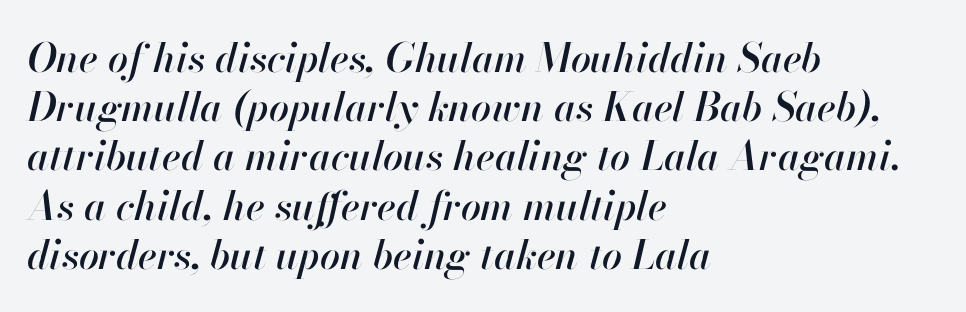
Q: Is the text italic (slanted)? A: Yes, it leans right by about 13 degrees.
Q: Is the text underlined? A: No.
Q: How is the paragraph aligned? A: Left-aligned.
Q: Is the spacing between letters normal or unusually wide? A: Normal.
Q: Width (condensed, normal, or wide)? A: Normal.
Q: Stroke contrast? A: High.
Q: x-height? A: Small.
Q: Monospaced? A: No.
